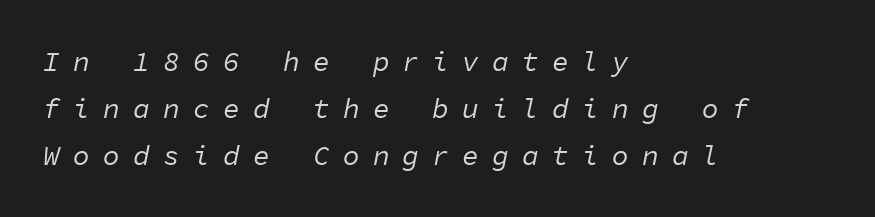
{"italic": "yes", "lean": "right", "slant_degrees": 11, "bold": "no", "weight": "regular", "width": "normal", "stroke_contrast": "low", "x_height": "medium", "monospaced": "yes", "underline": "no", "align": "left", "line_spacing": "normal", "line_spacing_ratio": 1.68, "letter_spacing": "wide", "letter_spacing_em": 0.47, "glyph_px": 28}
